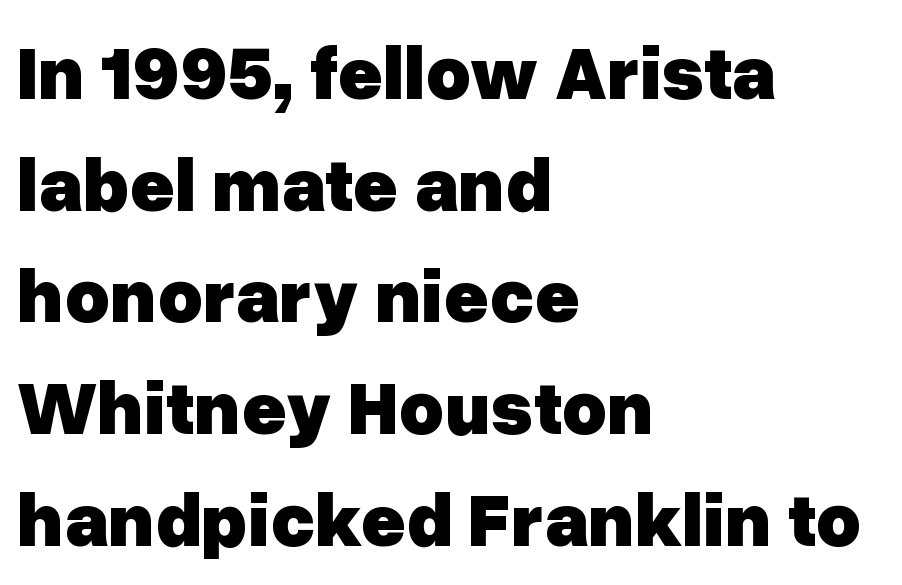
The face used here has the dense, thick strokes of a bold. Regarding serifs, this sample does without them. Spacing verdict: proportional, widths tailored to each character. This is roman type, the default non-slanted kind. Caption: standard tracking, unaltered. The passage shown stacks its lines at a standard gap.
